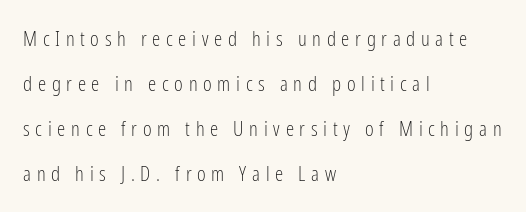
The image shows 21 px text type, upright; set left-aligned, loose line spacing (2.15x), unusually wide letter spacing (+0.27 em), not underlined.
